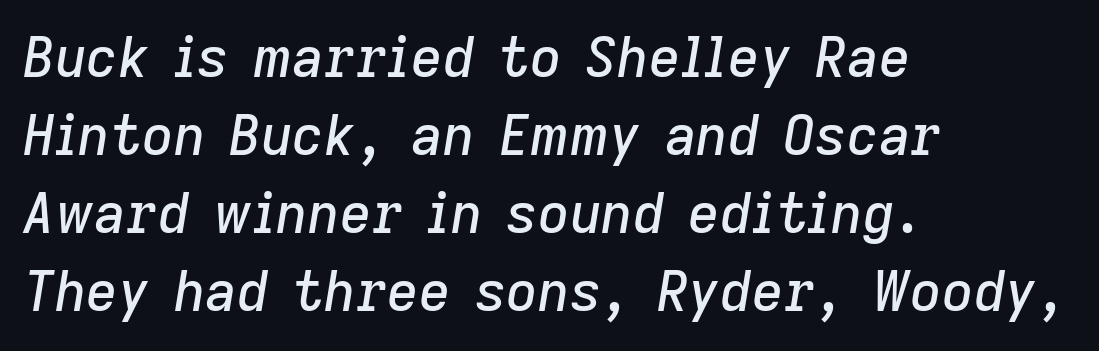
The image shows 55 px text type, italic (leaning right); set left-aligned, normal line spacing (1.42x), normal letter spacing, not underlined; low stroke contrast and a medium x-height.
